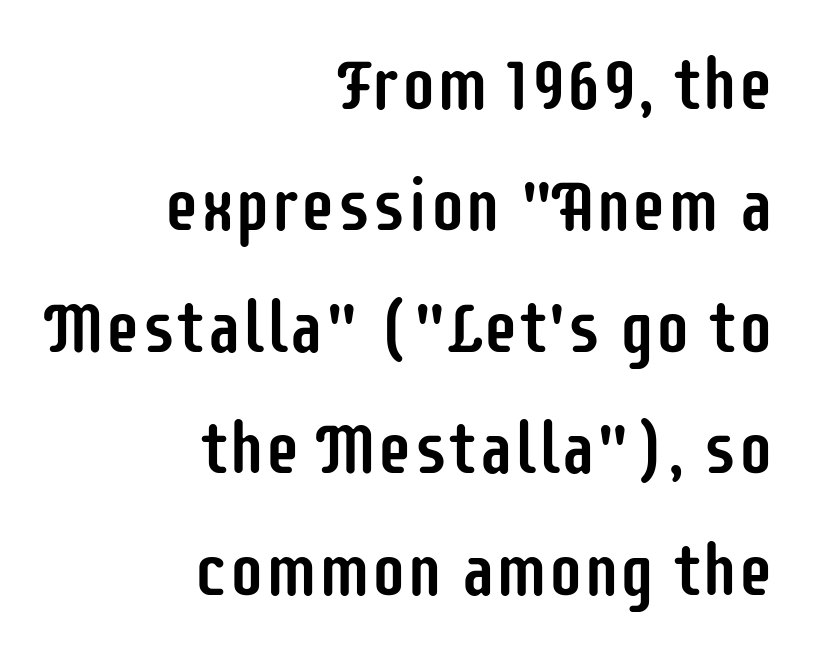
{"serif": "no", "italic": "no", "width": "condensed", "stroke_contrast": "low", "x_height": "large", "monospaced": "no", "underline": "no", "align": "right", "line_spacing_ratio": 1.71, "letter_spacing": "normal", "letter_spacing_em": 0.0, "glyph_px": 71}
